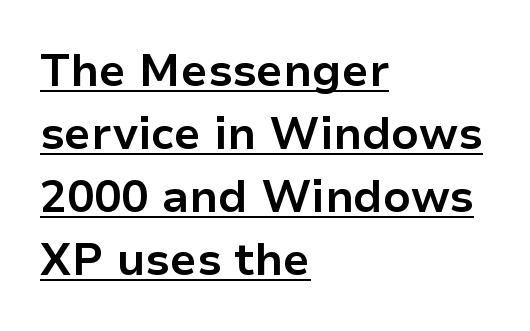
Weight: bold. To sum up the face: it is a sans, with no serifs. The letters advance in unequal steps, a hallmark of proportional type. The words here are underlined. Short note: letters normally spaced. Typeset ragged right — the left edge is the straight one.
